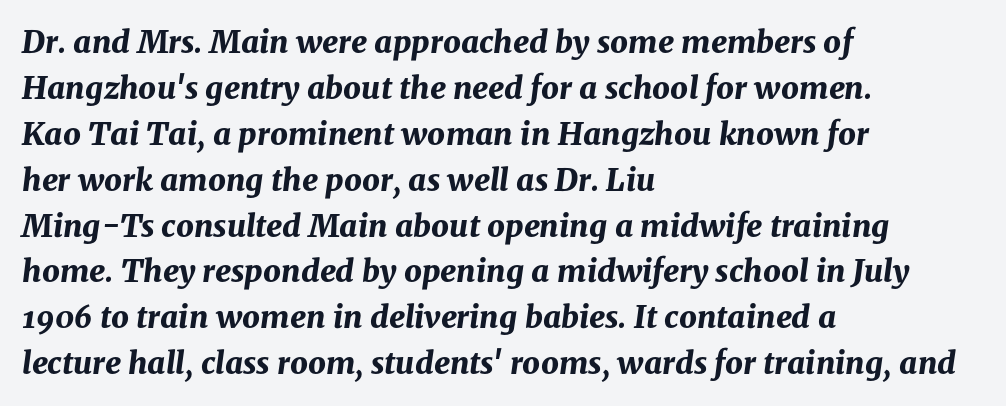
Q: Is the text bold? A: Yes.
Q: Is the text italic (slanted)? A: Yes, it leans right by about 8 degrees.
Q: Is the text underlined? A: No.
Q: How is the paragraph aligned? A: Left-aligned.
Q: Is the spacing between letters normal or unusually wide? A: Normal.
Q: Is the spacing between lines tight, normal or loose? A: Normal.
Q: Width (condensed, normal, or wide)? A: Normal.
Q: Stroke contrast? A: Medium.
Q: x-height? A: Medium.
Q: Monospaced? A: No.
